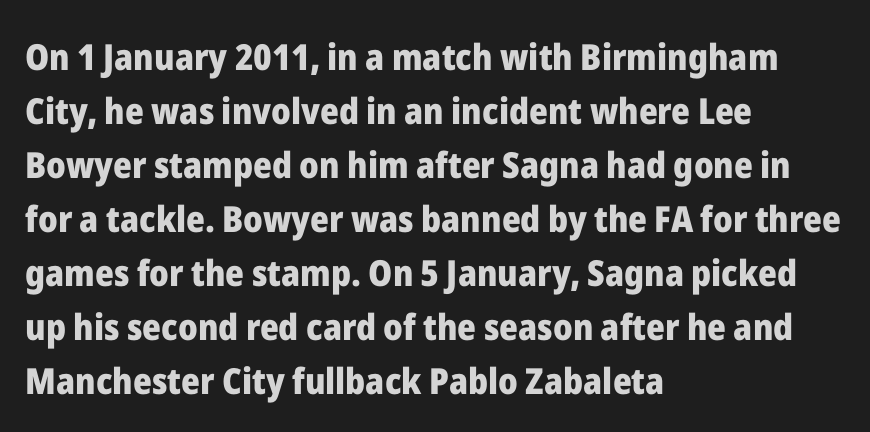
The image shows 36 px heavy sans-serif type, upright; set left-aligned, normal line spacing (1.5x), normal letter spacing, not underlined; low stroke contrast and a medium x-height.
